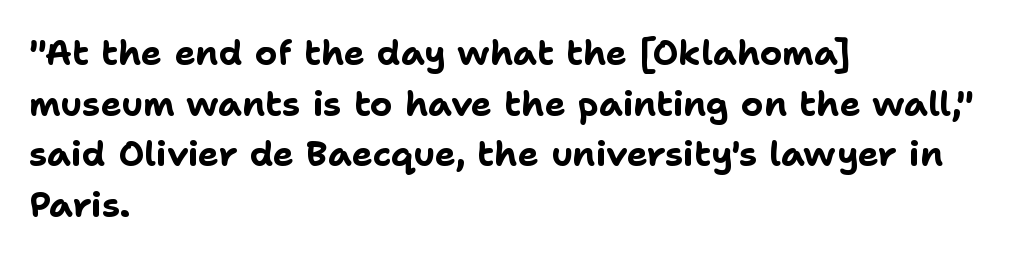
Between one letter and the next there's only the usual sliver of space. A roman cut, with each character standing at attention. The zone under the glyphs is completely vacant. Does the weight exceed regular? Yes, all the way to bold. Layout note: lines flush left. Each letter's strokes conclude bluntly, with no projecting serifs.
